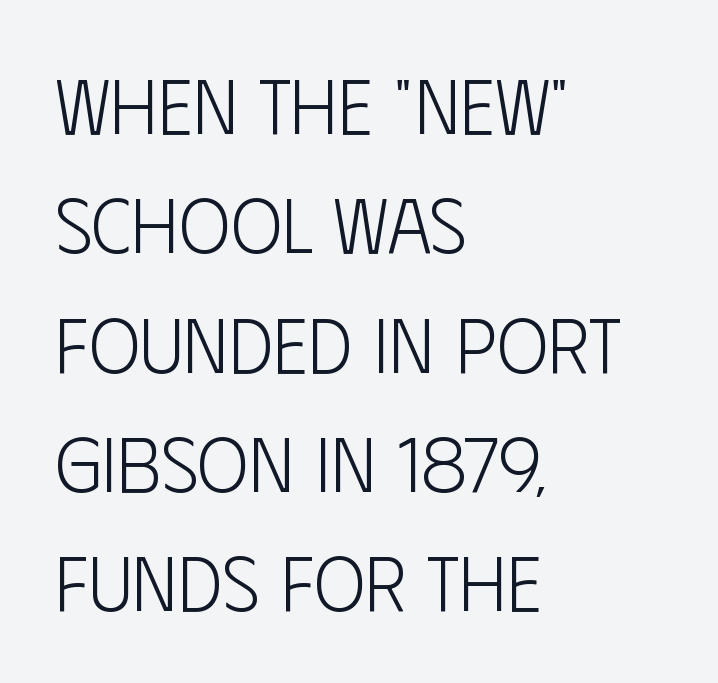
The image shows 77 px light, condensed sans-serif type, upright; set left-aligned, normal line spacing (1.55x), normal letter spacing, not underlined; low stroke contrast and a large x-height.
